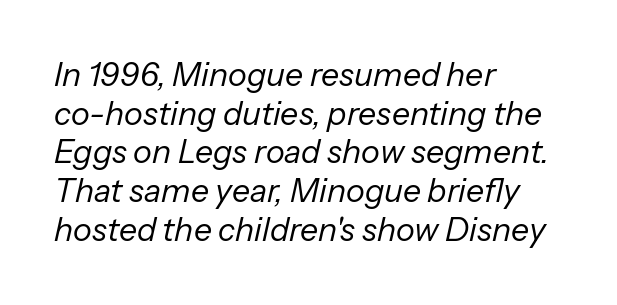
{"italic": "yes", "lean": "right", "slant_degrees": 13, "bold": "no", "weight": "regular", "width": "normal", "stroke_contrast": "low", "x_height": "medium", "monospaced": "no", "underline": "no", "align": "left", "line_spacing_ratio": 1.21, "letter_spacing": "normal", "letter_spacing_em": 0.0, "glyph_px": 32}
